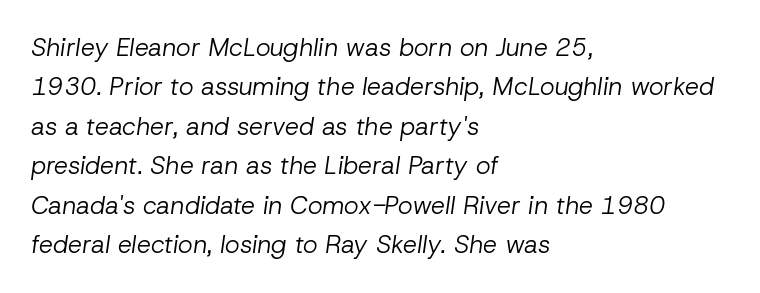
{"italic": "yes", "lean": "right", "slant_degrees": 8, "bold": "no", "underline": "no", "align": "left", "line_spacing": "normal", "line_spacing_ratio": 1.58, "letter_spacing": "normal", "letter_spacing_em": 0.0, "glyph_px": 25}
